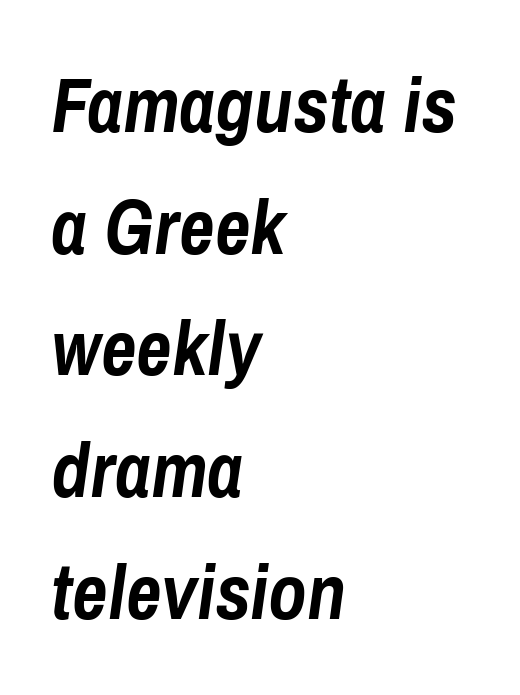
The image shows 78 px semibold, condensed type, italic (leaning right); set left-aligned, normal line spacing (1.56x), normal letter spacing, not underlined; low stroke contrast and a medium x-height.
